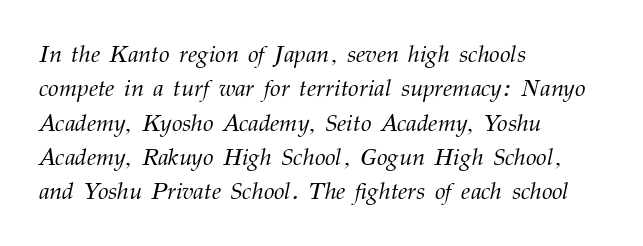
Q: Is the text bold? A: No.
Q: Is the text italic (slanted)? A: Yes, it leans right by about 12 degrees.
Q: Is the text underlined? A: No.
Q: How is the paragraph aligned? A: Left-aligned.
Q: Is the spacing between letters normal or unusually wide? A: Normal.
Q: Is the spacing between lines tight, normal or loose? A: Normal.
